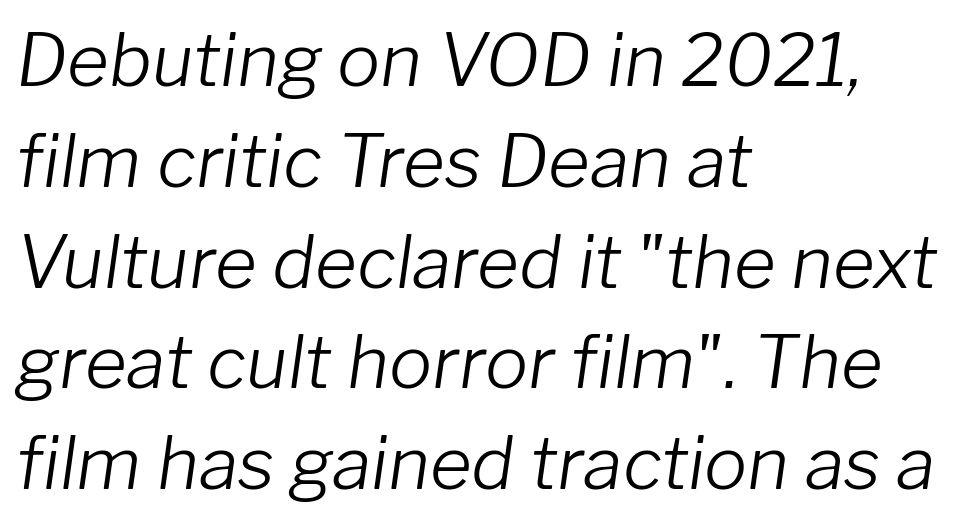
The image shows 72 px light type, italic (leaning right); set left-aligned, normal line spacing (1.4x), normal letter spacing, not underlined; low stroke contrast and a medium x-height.
